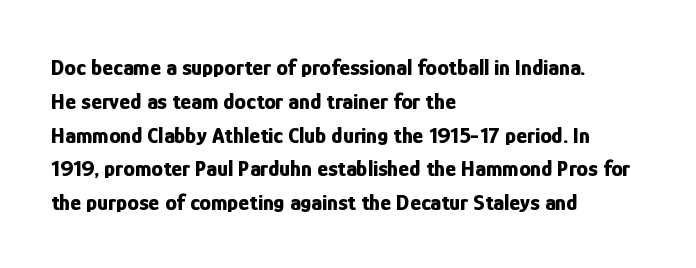
The image shows 23 px bold type, upright; set left-aligned, normal line spacing (1.47x), normal letter spacing, not underlined.
